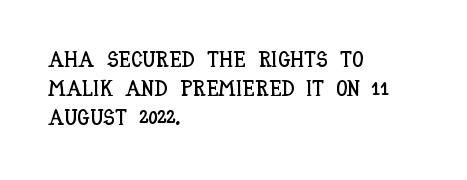
Q: Is the text italic (slanted)? A: No, it is upright.
Q: Is the text underlined? A: No.
Q: How is the paragraph aligned? A: Left-aligned.
Q: Is the spacing between letters normal or unusually wide? A: Normal.
Q: Is the spacing between lines tight, normal or loose? A: Normal.
